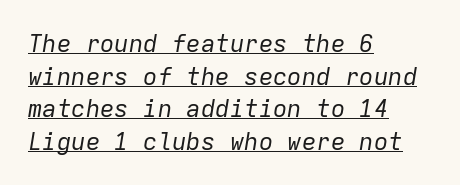
{"italic": "yes", "lean": "right", "slant_degrees": 9, "bold": "no", "underline": "yes", "align": "left", "line_spacing": "normal", "line_spacing_ratio": 1.36, "letter_spacing": "normal", "letter_spacing_em": 0.0, "glyph_px": 24}
